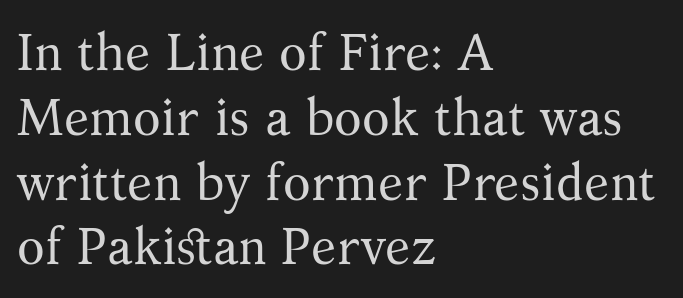
{"serif": "yes", "italic": "no", "bold": "no", "weight": "regular", "width": "normal", "stroke_contrast": "medium", "x_height": "medium", "monospaced": "no", "underline": "no", "align": "left", "line_spacing": "normal", "line_spacing_ratio": 1.27, "letter_spacing": "normal", "letter_spacing_em": 0.0, "glyph_px": 51}
